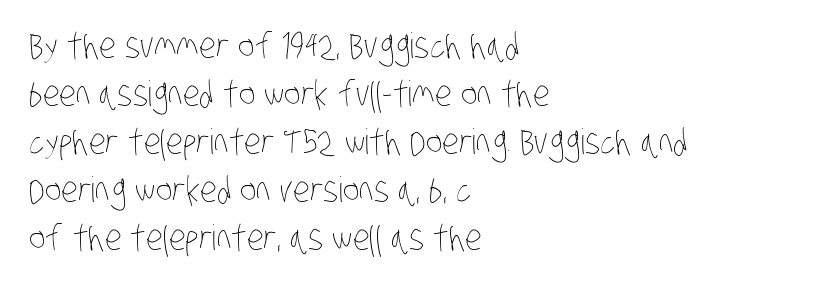
{"bold": "no", "weight": "thin", "width": "condensed", "stroke_contrast": "low", "x_height": "large", "monospaced": "no", "underline": "no", "align": "left", "line_spacing": "normal", "line_spacing_ratio": 1.37, "letter_spacing": "normal", "letter_spacing_em": 0.0, "glyph_px": 35}
